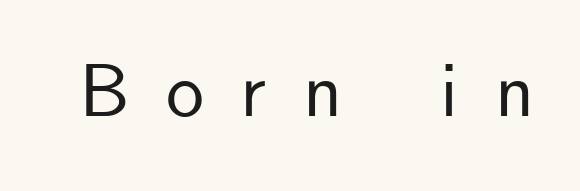
{"serif": "no", "italic": "no", "width": "normal", "stroke_contrast": "low", "x_height": "small", "monospaced": "no", "underline": "no", "letter_spacing": "wide", "letter_spacing_em": 0.48, "glyph_px": 76}
